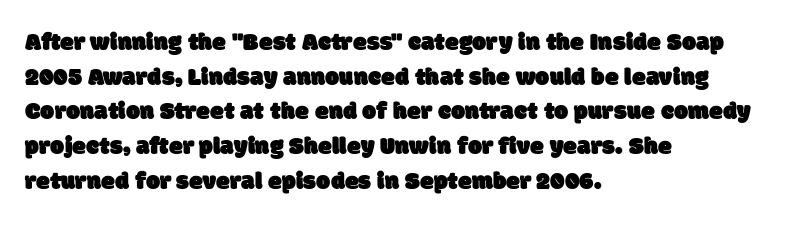
Q: Is the text underlined? A: No.
Q: How is the paragraph aligned? A: Left-aligned.
Q: Is the spacing between letters normal or unusually wide? A: Normal.
Q: Is the spacing between lines tight, normal or loose? A: Normal.
